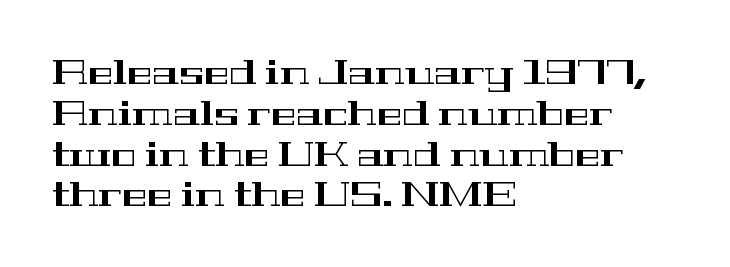
The image shows 34 px wide serif type, upright; set left-aligned, line spacing 1.2x, normal letter spacing, not underlined; high stroke contrast and a medium x-height.
